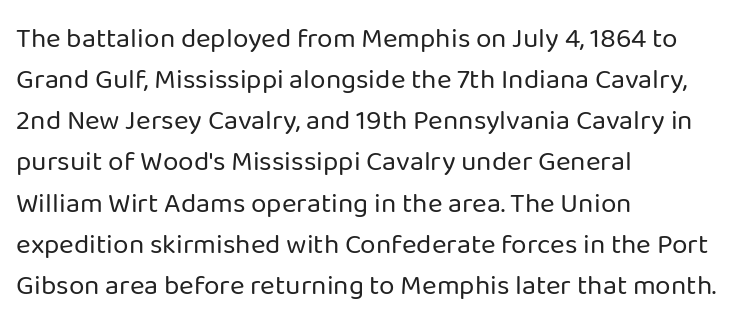
The image shows 28 px regular-weight sans-serif type, upright; set left-aligned, normal line spacing (1.47x), normal letter spacing, not underlined; low stroke contrast and a medium x-height.
